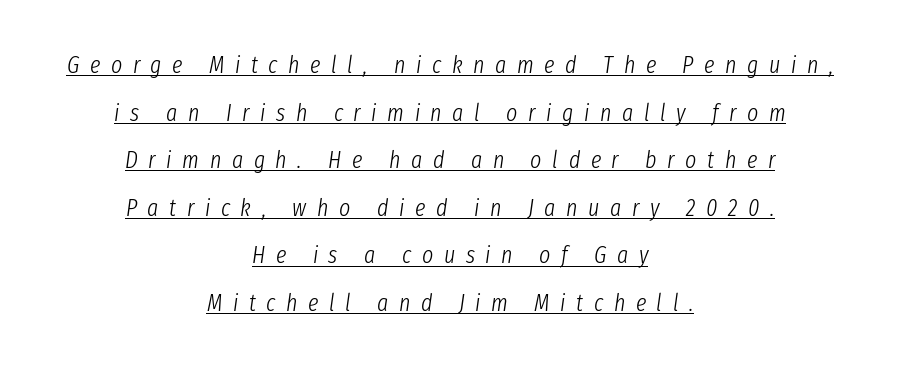
{"italic": "yes", "lean": "right", "slant_degrees": 8, "bold": "no", "underline": "yes", "align": "center", "line_spacing": "loose", "line_spacing_ratio": 1.98, "letter_spacing": "wide", "letter_spacing_em": 0.44, "glyph_px": 24}
